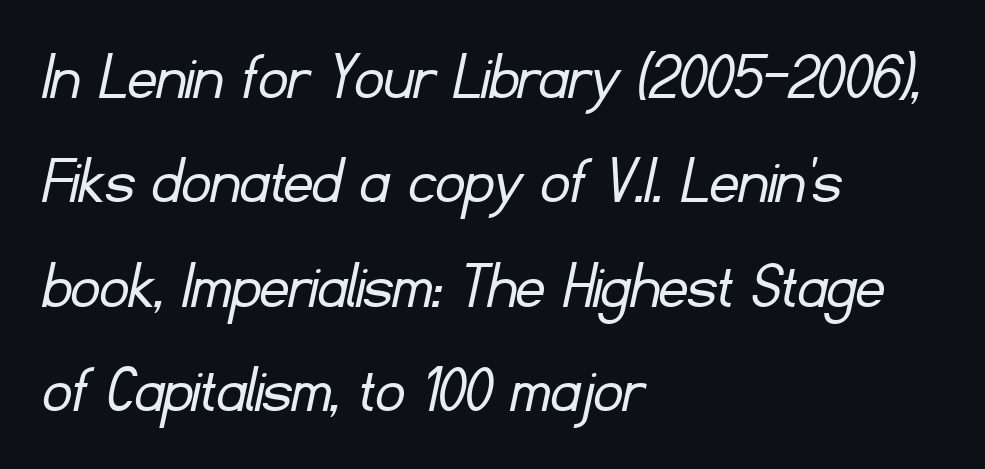
Nope, no serifs anywhere on these letters. Layout note: lines flush left. Leading: standard. Stems and bowls with no extra thickness — not bold.
